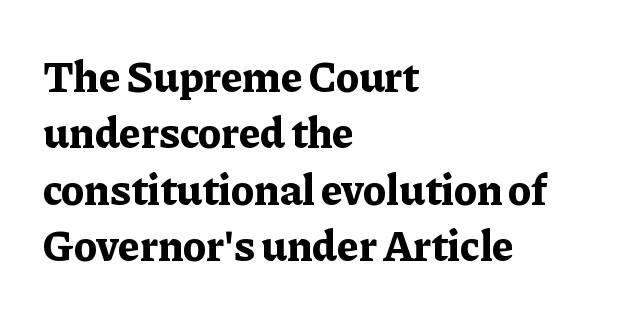
Q: Is the text bold? A: Yes.
Q: Is the text italic (slanted)? A: No, it is upright.
Q: Is the typeface a serif or a sans-serif typeface? A: Serif.
Q: Is the text underlined? A: No.
Q: How is the paragraph aligned? A: Left-aligned.
Q: Is the spacing between letters normal or unusually wide? A: Normal.
Q: Is the spacing between lines tight, normal or loose? A: Normal.
Q: Width (condensed, normal, or wide)? A: Normal.
Q: Stroke contrast? A: Low.
Q: x-height? A: Medium.
Q: Monospaced? A: No.
